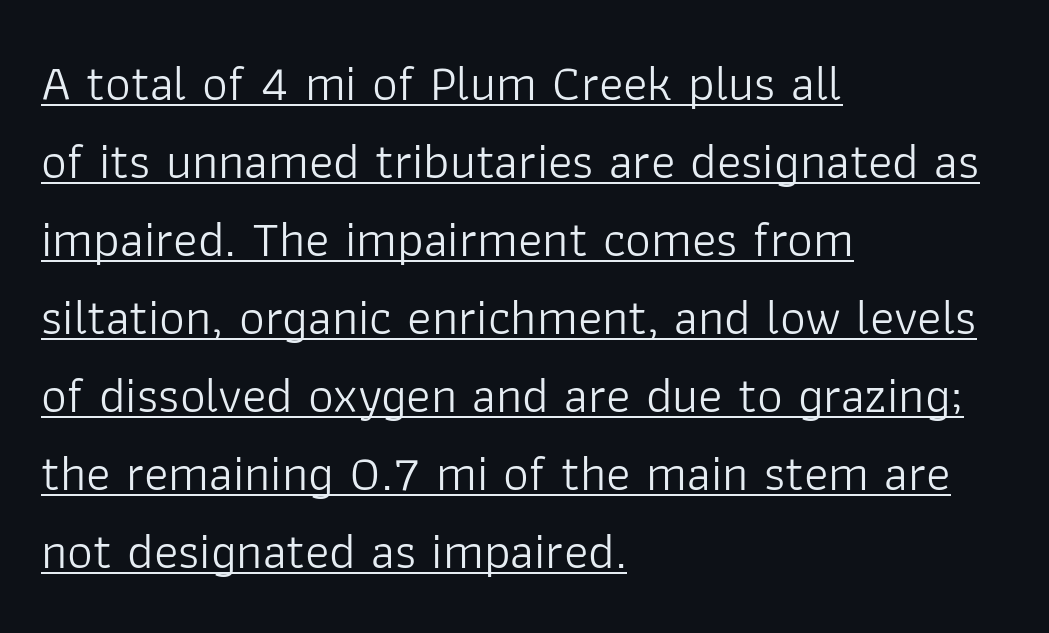
{"serif": "no", "italic": "no", "bold": "no", "weight": "light", "width": "normal", "stroke_contrast": "low", "x_height": "medium", "monospaced": "no", "underline": "yes", "align": "left", "line_spacing": "normal", "line_spacing_ratio": 1.53, "letter_spacing": "normal", "letter_spacing_em": 0.0, "glyph_px": 51}
